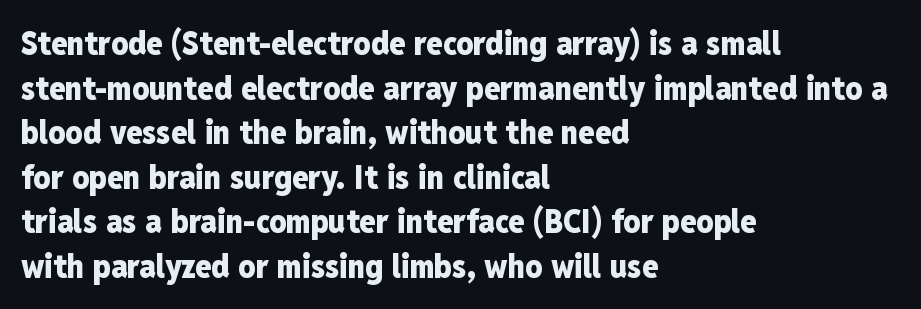
This is the regular roman posture of the typeface. I'd describe the lettering as bold — thick and assertive. The typesetter chose a ragged-right arrangement here. The type is set solid horizontally, with unmodified tracking. Interline gaps are of average width in this sample.
